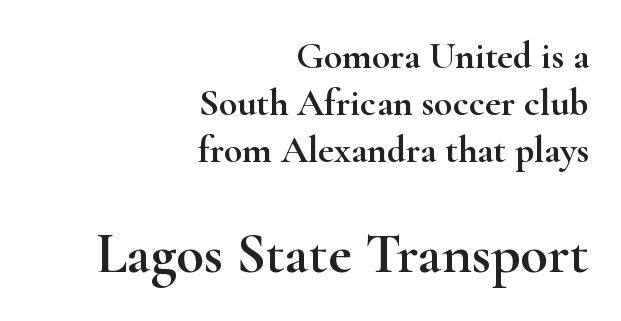
Q: Is the text italic (slanted)? A: No, it is upright.
Q: Is the typeface a serif or a sans-serif typeface? A: Serif.
Q: Is the text underlined? A: No.
Q: How is the paragraph aligned? A: Right-aligned.
Q: Is the spacing between letters normal or unusually wide? A: Normal.
Q: Which block of text is set in a larger size, the first (top) or the second (bottom)? A: The second (bottom) one.
Q: Width (condensed, normal, or wide)? A: Wide.
Q: Stroke contrast? A: High.
Q: x-height? A: Small.
Q: Monospaced? A: No.
